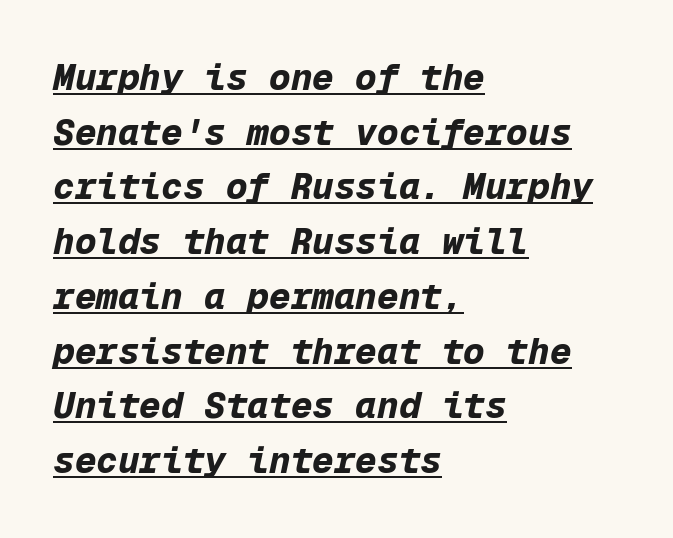
The image shows 36 px bold type, italic (leaning right), monospaced; set left-aligned, normal line spacing (1.52x), normal letter spacing, underlined; low stroke contrast and a medium x-height.
